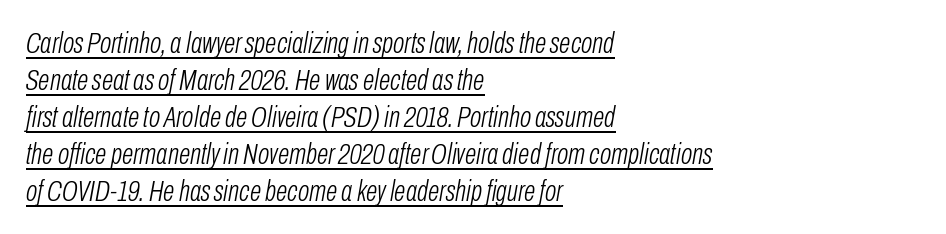
Q: Is the text bold? A: No.
Q: Is the text italic (slanted)? A: Yes, it leans right by about 10 degrees.
Q: Is the text underlined? A: Yes.
Q: How is the paragraph aligned? A: Left-aligned.
Q: Is the spacing between letters normal or unusually wide? A: Normal.
Q: Width (condensed, normal, or wide)? A: Condensed.
Q: Stroke contrast? A: Low.
Q: x-height? A: Medium.
Q: Monospaced? A: No.
